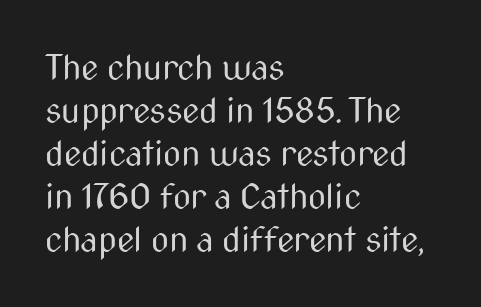
The letters carry no serifs — their stems end cleanly without finishing strokes. Tracking here is standard; glyphs follow each other at the usual distance. Varying glyph widths throughout — classic text-font behaviour. The text block is weighted toward the left margin, trailing off unevenly rightward. Tall strokes in this sample are plumb rather than angled.
